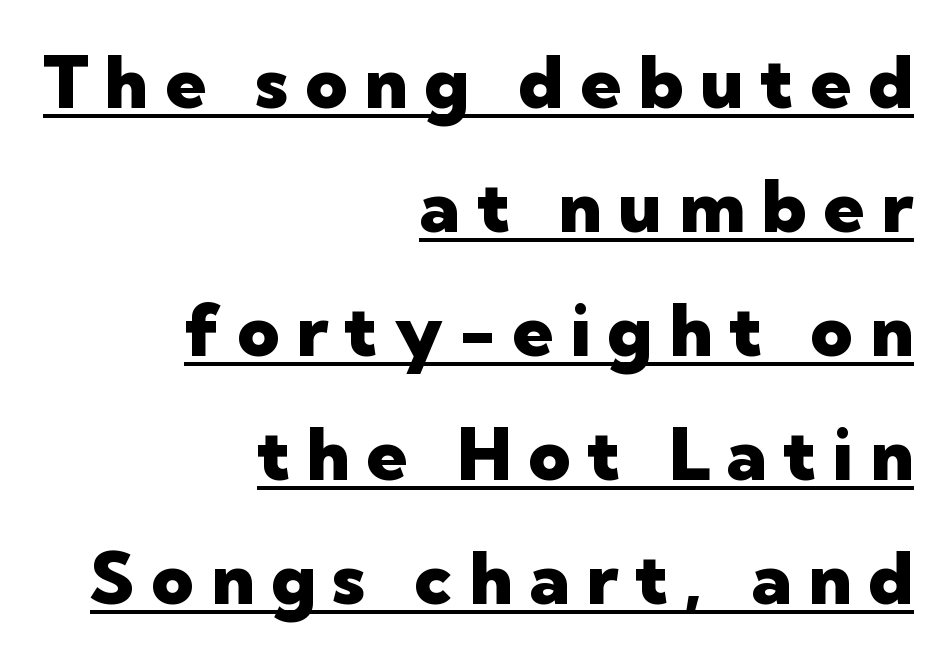
The image shows 73 px heavy sans-serif type, upright; set right-aligned, normal line spacing (1.7x), unusually wide letter spacing (+0.23 em), underlined; low stroke contrast and a medium x-height.
